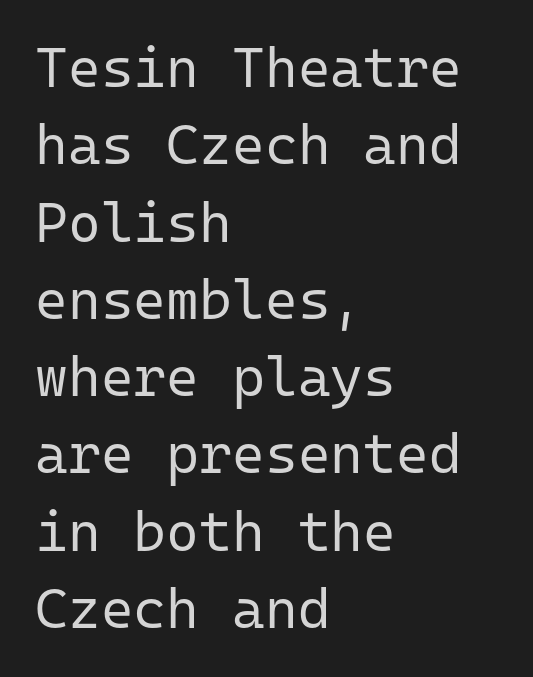
{"serif": "no", "italic": "no", "bold": "no", "weight": "regular", "width": "normal", "stroke_contrast": "low", "x_height": "medium", "monospaced": "yes", "underline": "no", "align": "left", "line_spacing": "normal", "line_spacing_ratio": 1.38, "letter_spacing": "normal", "letter_spacing_em": 0.0, "glyph_px": 56}
